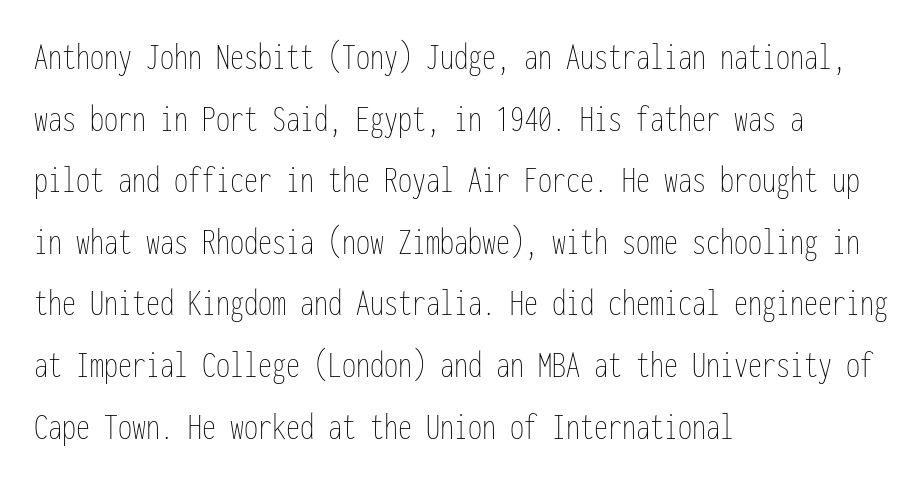
{"italic": "no", "bold": "no", "weight": "thin", "width": "condensed", "stroke_contrast": "low", "x_height": "medium", "monospaced": "yes", "underline": "no", "align": "left", "line_spacing": "normal", "line_spacing_ratio": 1.54, "letter_spacing": "normal", "letter_spacing_em": 0.0, "glyph_px": 40}
